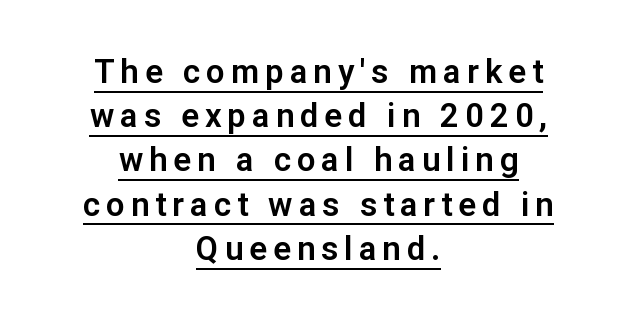
The image shows 33 px sans-serif type, upright; set centered, normal line spacing (1.34x), underlined; low stroke contrast and a medium x-height.
